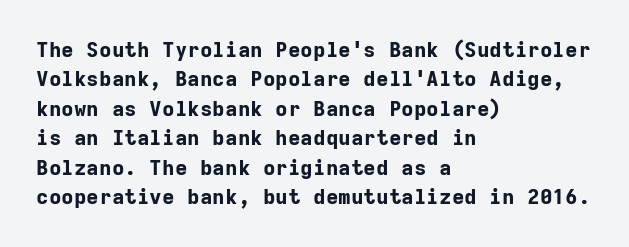
{"italic": "no", "bold": "yes", "underline": "no", "align": "left", "line_spacing": "normal", "line_spacing_ratio": 1.4, "letter_spacing": "normal", "letter_spacing_em": 0.0, "glyph_px": 21}
